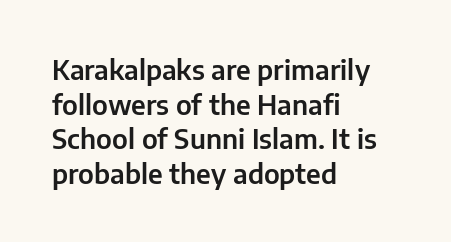
The image shows 27 px text type, upright; set left-aligned, normal line spacing (1.28x), normal letter spacing, not underlined.
